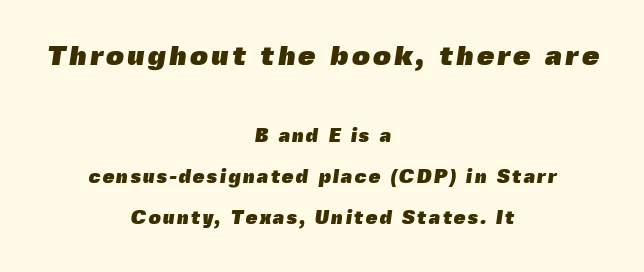
Q: Is the text bold? A: Yes.
Q: Is the typeface a serif or a sans-serif typeface? A: Sans-serif.
Q: Is the text underlined? A: No.
Q: How is the paragraph aligned? A: Centered.
Q: Is the spacing between lines tight, normal or loose? A: Loose.
Q: Which block of text is set in a larger size, the first (top) or the second (bottom)? A: The first (top) one.
Q: Width (condensed, normal, or wide)? A: Normal.
Q: x-height? A: Medium.
Q: Monospaced? A: No.
